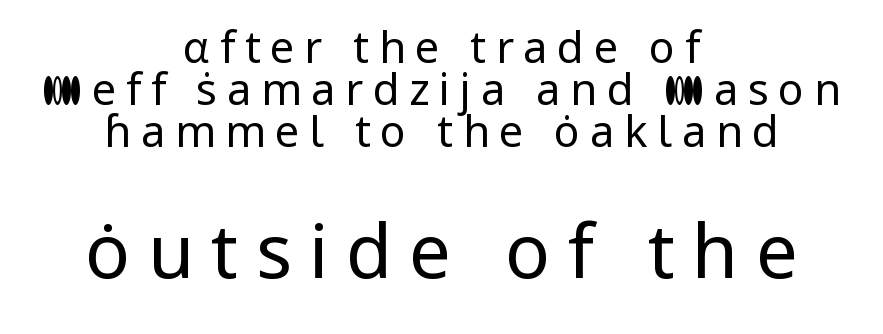
Q: Is the text bold? A: No.
Q: Is the text italic (slanted)? A: No, it is upright.
Q: Is the typeface a serif or a sans-serif typeface? A: Sans-serif.
Q: Is the text underlined? A: No.
Q: How is the paragraph aligned? A: Centered.
Q: Is the spacing between letters normal or unusually wide? A: Unusually wide.
Q: Is the spacing between lines tight, normal or loose? A: Tight.
Q: Which block of text is set in a larger size, the first (top) or the second (bottom)? A: The second (bottom) one.
Q: Width (condensed, normal, or wide)? A: Normal.
Q: Stroke contrast? A: Low.
Q: x-height? A: Medium.
Q: Monospaced? A: No.
